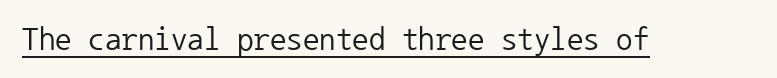
{"serif": "no", "italic": "no", "bold": "no", "weight": "regular", "width": "normal", "stroke_contrast": "low", "x_height": "medium", "monospaced": "yes", "underline": "yes", "letter_spacing": "normal", "letter_spacing_em": 0.0, "glyph_px": 33}
